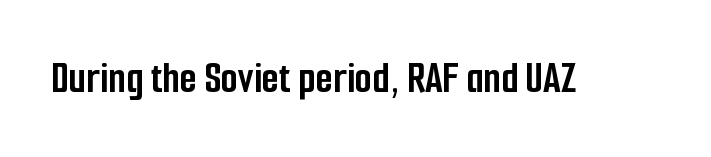
The image shows 45 px semibold, condensed sans-serif type, upright; set normal letter spacing, not underlined; low stroke contrast and a medium x-height.
